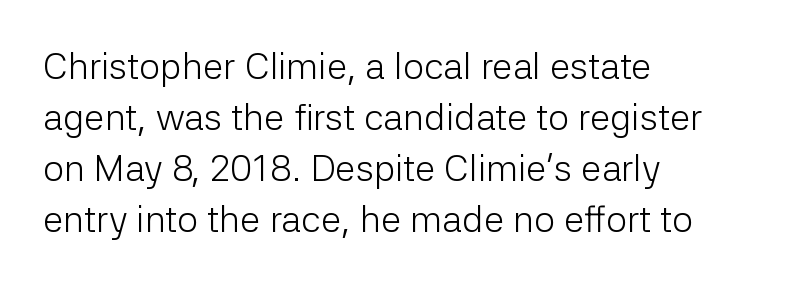
The image shows 37 px light sans-serif type, upright; set left-aligned, normal line spacing (1.38x), normal letter spacing, not underlined; low stroke contrast and a medium x-height.
